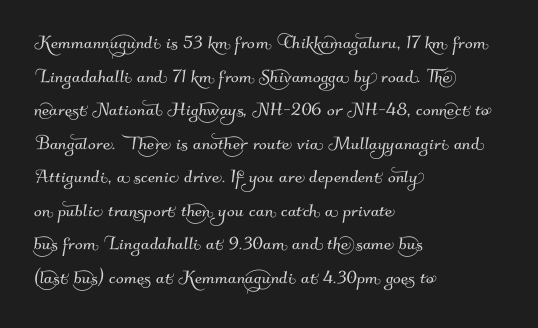
{"underline": "no", "align": "left", "line_spacing": "normal", "line_spacing_ratio": 1.46, "letter_spacing": "normal", "letter_spacing_em": 0.0, "glyph_px": 23}
